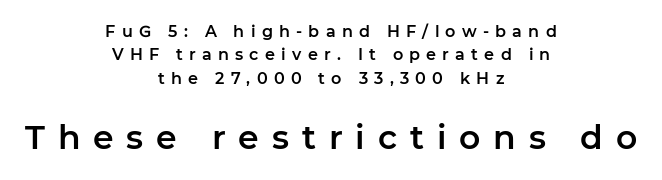
The image shows 33 px sans-serif type, upright; set centered, normal line spacing (1.46x), unusually wide letter spacing (+0.39 em), not underlined; the second (bottom) block is 2.06x larger; low stroke contrast and a medium x-height.
